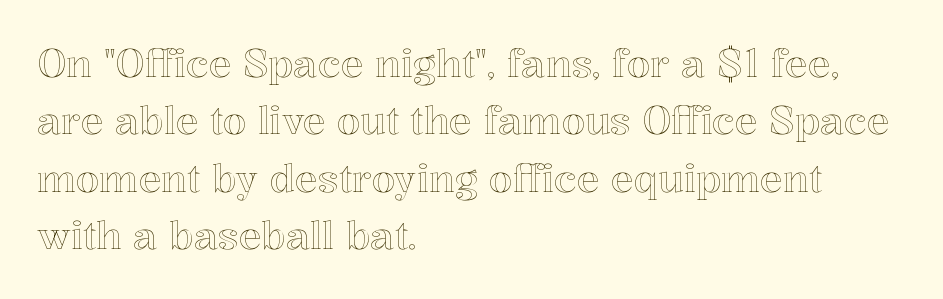
Q: Is the text italic (slanted)? A: No, it is upright.
Q: Is the text underlined? A: No.
Q: How is the paragraph aligned? A: Left-aligned.
Q: Is the spacing between letters normal or unusually wide? A: Normal.
Q: Is the spacing between lines tight, normal or loose? A: Normal.
Q: Width (condensed, normal, or wide)? A: Normal.
Q: x-height? A: Medium.
Q: Monospaced? A: No.
